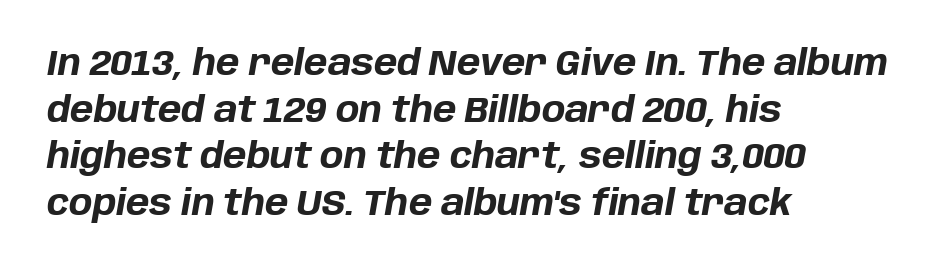
{"italic": "yes", "lean": "right", "slant_degrees": 10, "bold": "yes", "weight": "bold", "width": "normal", "stroke_contrast": "low", "x_height": "large", "monospaced": "no", "underline": "no", "align": "left", "line_spacing": "normal", "line_spacing_ratio": 1.33, "letter_spacing": "normal", "letter_spacing_em": 0.0, "glyph_px": 35}
